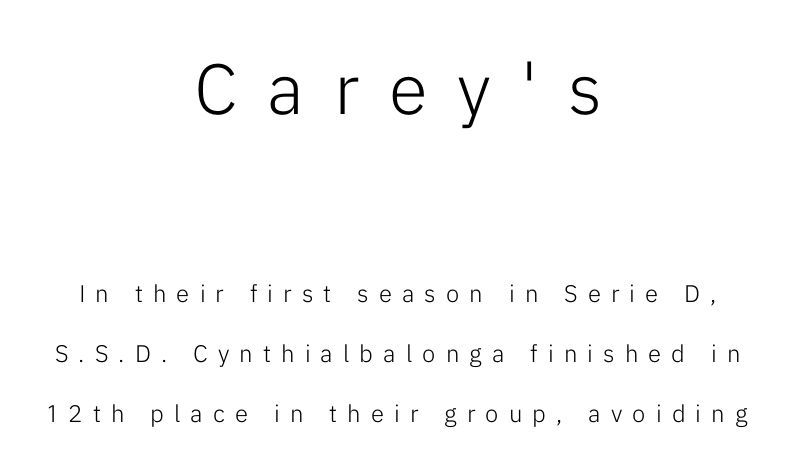
Weight: not bold — regular or lighter. How are the letters spaced? Widely, with obvious added tracking. Is the block centered? Yes — each line is placed symmetrically about the middle. Posture: vertical. Leading: increased.
